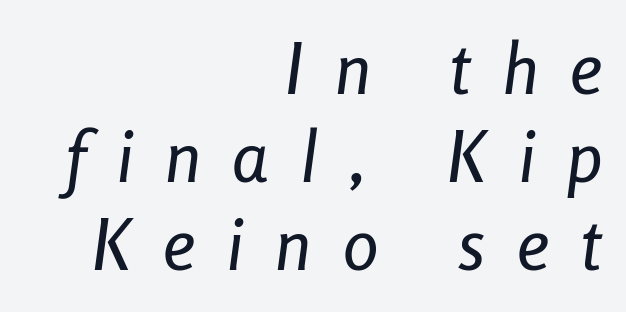
Q: Is the text italic (slanted)? A: Yes, it leans right by about 8 degrees.
Q: Is the text underlined? A: No.
Q: How is the paragraph aligned? A: Right-aligned.
Q: Is the spacing between letters normal or unusually wide? A: Unusually wide.
Q: Width (condensed, normal, or wide)? A: Condensed.
Q: Stroke contrast? A: Low.
Q: x-height? A: Medium.
Q: Monospaced? A: No.
